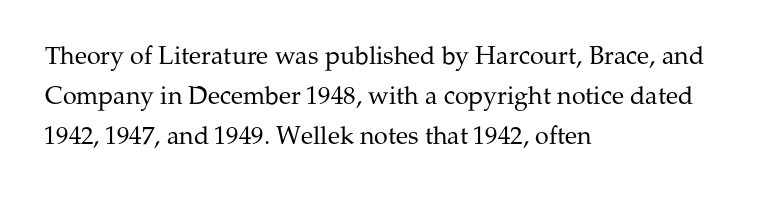
Q: Is the text bold? A: No.
Q: Is the text italic (slanted)? A: No, it is upright.
Q: Is the text underlined? A: No.
Q: How is the paragraph aligned? A: Left-aligned.
Q: Is the spacing between letters normal or unusually wide? A: Normal.
Q: Is the spacing between lines tight, normal or loose? A: Normal.
